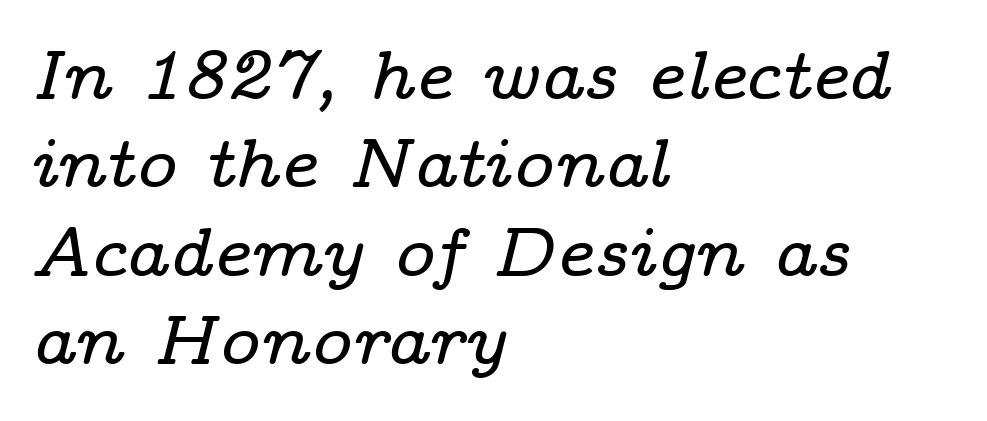
Q: Is the text italic (slanted)? A: Yes, it leans right by about 14 degrees.
Q: Is the typeface a serif or a sans-serif typeface? A: Serif.
Q: Is the text underlined? A: No.
Q: How is the paragraph aligned? A: Left-aligned.
Q: Is the spacing between letters normal or unusually wide? A: Normal.
Q: Is the spacing between lines tight, normal or loose? A: Normal.
Q: Width (condensed, normal, or wide)? A: Wide.
Q: Stroke contrast? A: Low.
Q: x-height? A: Medium.
Q: Monospaced? A: No.
